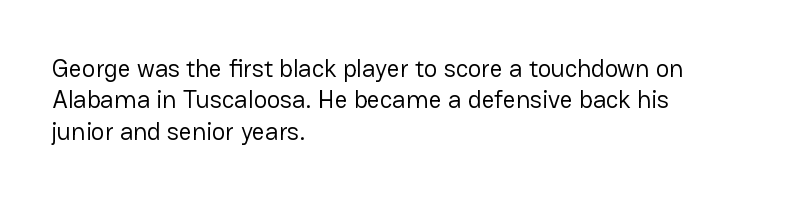
No letter is thick-stroked: the sample isn't bold. This is roman type, the default non-slanted kind. One glance says typical: line gaps are just what's usual. Plain, unruled lines of type. This sample is left-justified, so line endings fall wherever the words run out.
